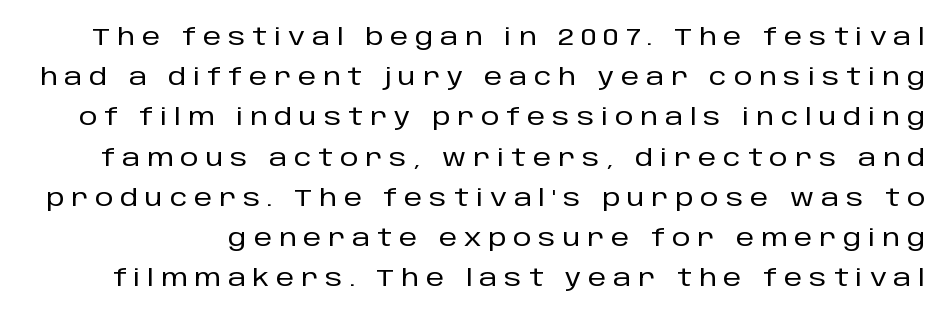
The image shows 23 px text type, upright; set line spacing 1.75x, unusually wide letter spacing (+0.3 em), not underlined.
